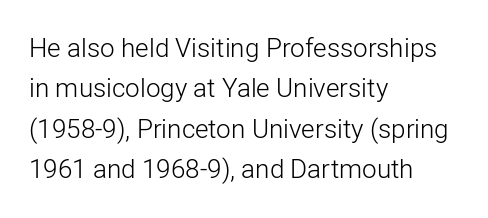
Check the space under the baseline: it is left empty. The type sits square on the baseline with zero lean. Line spacing here is normal. Casual observation: everything's shoved over to the left. Honestly, the letter spacing is just normal — you wouldn't notice it.
